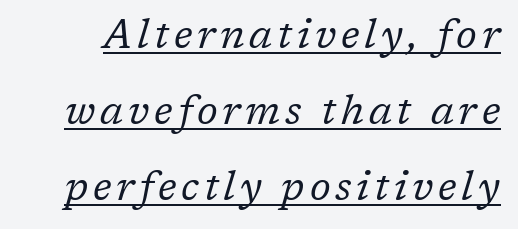
The image shows 40 px regular-weight serif type, italic (leaning right); set loose line spacing (1.9x), underlined; low stroke contrast and a medium x-height.
